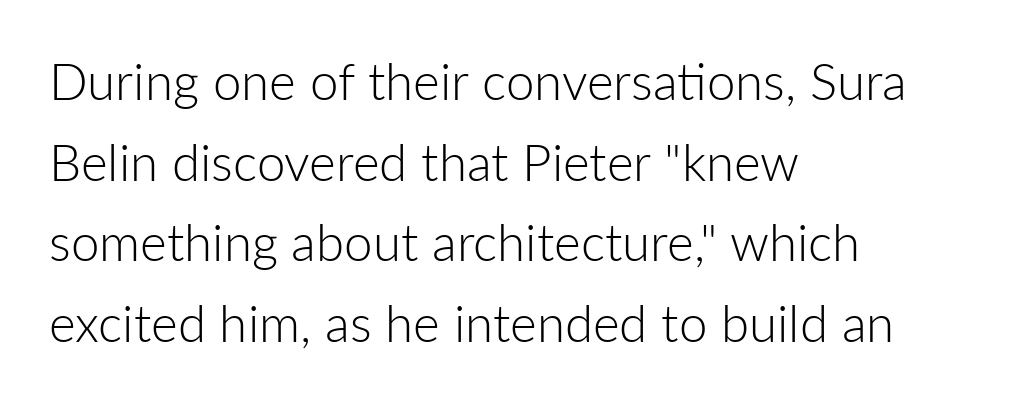
The image shows 51 px light sans-serif type, upright; set left-aligned, normal line spacing (1.58x), normal letter spacing, not underlined; low stroke contrast and a medium x-height.
